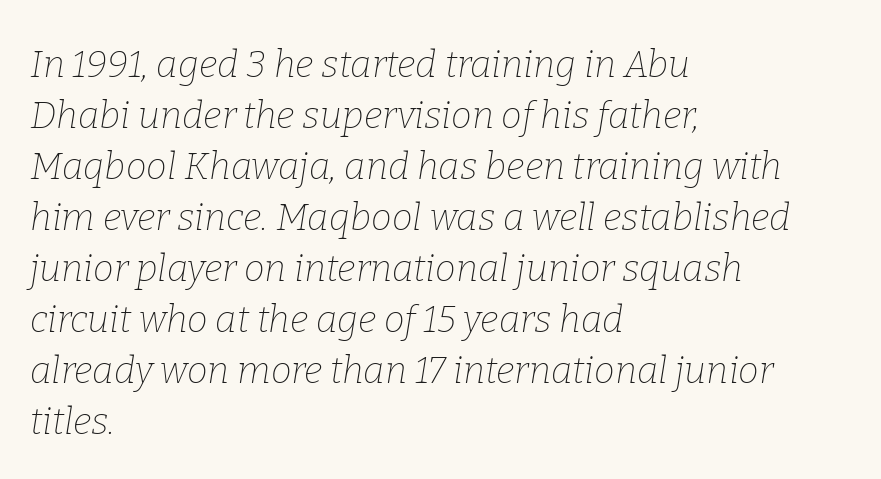
{"serif": "yes", "italic": "yes", "lean": "right", "slant_degrees": 9, "bold": "no", "weight": "thin", "width": "normal", "stroke_contrast": "low", "x_height": "medium", "monospaced": "no", "underline": "no", "align": "left", "line_spacing": "normal", "line_spacing_ratio": 1.38, "letter_spacing": "normal", "letter_spacing_em": 0.0, "glyph_px": 37}
